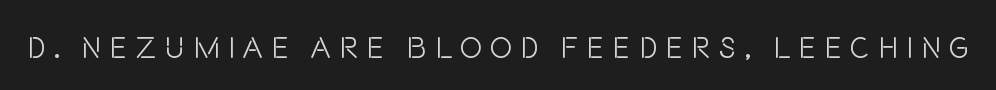
{"serif": "no", "italic": "no", "bold": "no", "weight": "light", "width": "condensed", "stroke_contrast": "low", "x_height": "large", "monospaced": "no", "underline": "no", "letter_spacing": "wide", "letter_spacing_em": 0.27, "glyph_px": 30}
